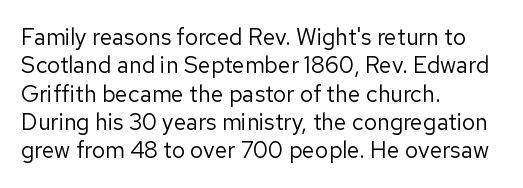
{"italic": "no", "bold": "no", "underline": "no", "align": "left", "line_spacing_ratio": 1.23, "letter_spacing": "normal", "letter_spacing_em": 0.0, "glyph_px": 23}
